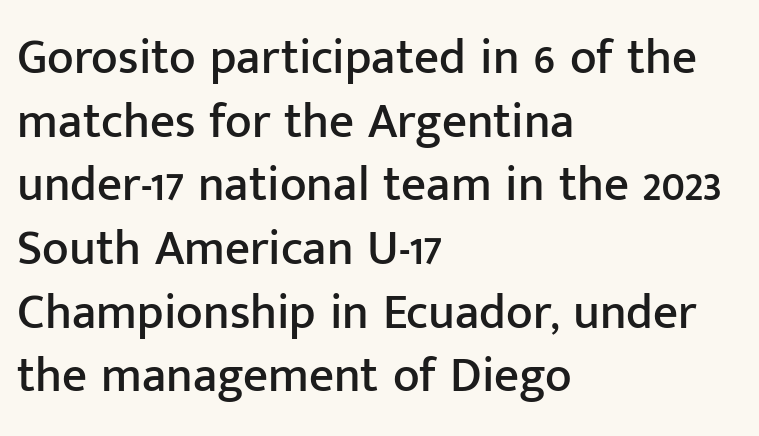
Serif or sans? Sans — the stroke terminals are bare. Posture: upright roman. Type without underlining. If you measured baseline to baseline, you'd find a middling distance. Proportional: the letters do not fall into vertical columns. These lines keep a tight, regular rhythm from letter to letter.
